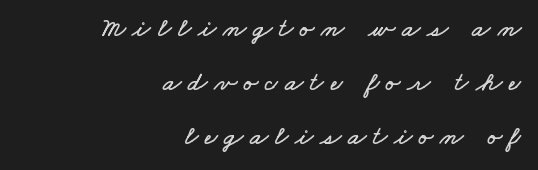
Horizontal bands of white between lines are thick stripes. Is the block centered? No — it sits flush against the right margin. Beneath every word, the page is bare. Here the glyphs are tracked loosely, breaking word shapes into spaced letters.
